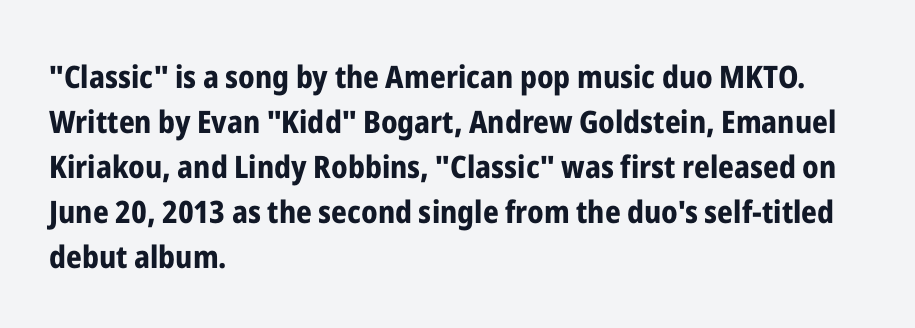
The image shows 31 px bold, condensed sans-serif type, upright; set left-aligned, normal line spacing (1.45x), normal letter spacing, not underlined; low stroke contrast and a medium x-height.
